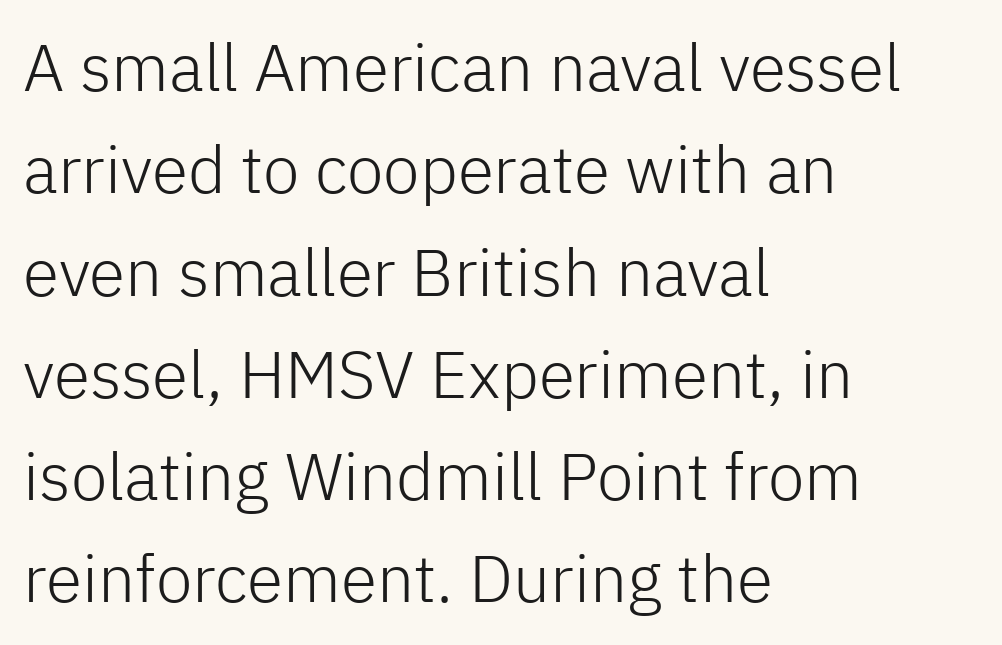
Q: Is the text bold? A: No.
Q: Is the text italic (slanted)? A: No, it is upright.
Q: Is the typeface a serif or a sans-serif typeface? A: Sans-serif.
Q: Is the text underlined? A: No.
Q: How is the paragraph aligned? A: Left-aligned.
Q: Is the spacing between letters normal or unusually wide? A: Normal.
Q: Is the spacing between lines tight, normal or loose? A: Normal.
Q: Width (condensed, normal, or wide)? A: Normal.
Q: Stroke contrast? A: Low.
Q: x-height? A: Medium.
Q: Monospaced? A: No.
